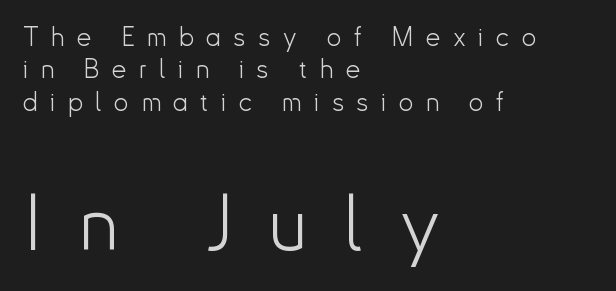
Q: Is the text bold? A: No.
Q: Is the text italic (slanted)? A: No, it is upright.
Q: Is the typeface a serif or a sans-serif typeface? A: Sans-serif.
Q: Is the text underlined? A: No.
Q: How is the paragraph aligned? A: Left-aligned.
Q: Is the spacing between letters normal or unusually wide? A: Unusually wide.
Q: Is the spacing between lines tight, normal or loose? A: Normal.
Q: Which block of text is set in a larger size, the first (top) or the second (bottom)? A: The second (bottom) one.
Q: Width (condensed, normal, or wide)? A: Normal.
Q: Stroke contrast? A: Low.
Q: x-height? A: Small.
Q: Monospaced? A: No.
